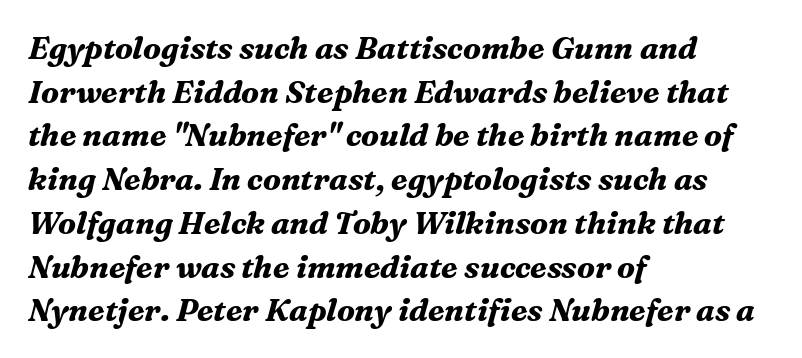
Leading matches the norm, producing a regular column. Beneath every word, the page is bare. These lines keep a tight, regular rhythm from letter to letter. Typographically, this falls in the serif category. Here the designer chose a conventional face with non-uniform glyph widths. The letters are slanted; this is an italic face.
